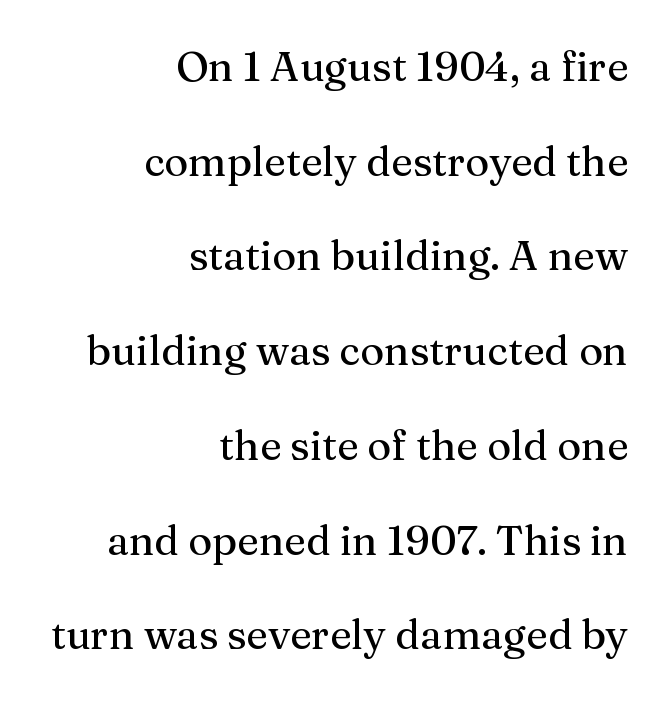
Q: Is the text italic (slanted)? A: No, it is upright.
Q: Is the typeface a serif or a sans-serif typeface? A: Serif.
Q: Is the text underlined? A: No.
Q: How is the paragraph aligned? A: Right-aligned.
Q: Is the spacing between letters normal or unusually wide? A: Normal.
Q: Is the spacing between lines tight, normal or loose? A: Loose.
Q: Width (condensed, normal, or wide)? A: Normal.
Q: Stroke contrast? A: Medium.
Q: x-height? A: Medium.
Q: Monospaced? A: No.
